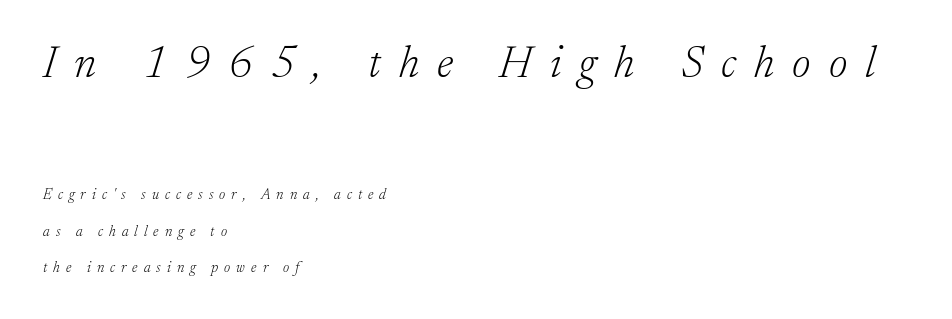
The image shows 45 px light serif type, italic (leaning right); set left-aligned, loose line spacing (2.41x), unusually wide letter spacing (+0.4 em), not underlined; the first (top) block is 3.0x larger; low stroke contrast and a small x-height.
